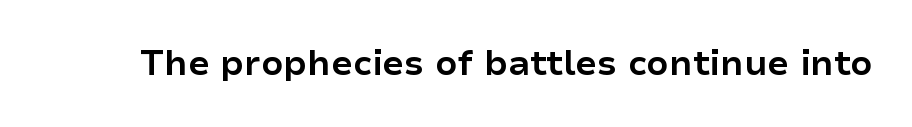
Tall strokes in this sample are plumb rather than angled. Varying glyph widths throughout — classic text-font behaviour. Default kerning and tracking; the words read as compact shapes. Its strokes are broad and dark, the hallmark of bold type. Quick note: underline off.
